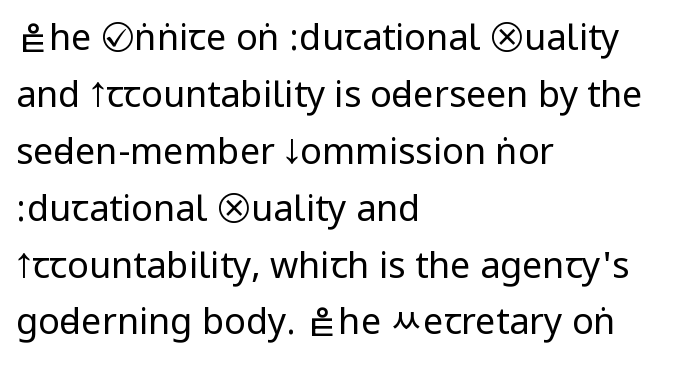
The image shows 36 px regular-weight, condensed sans-serif type, upright; set left-aligned, normal line spacing (1.58x), normal letter spacing, not underlined; low stroke contrast.
